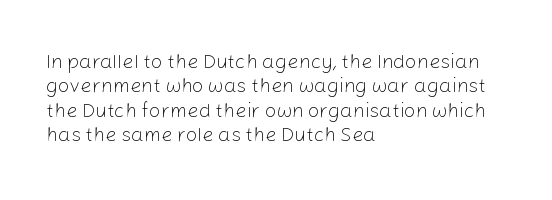
The image shows 20 px text type, upright; set left-aligned, line spacing 1.22x, normal letter spacing, not underlined.
